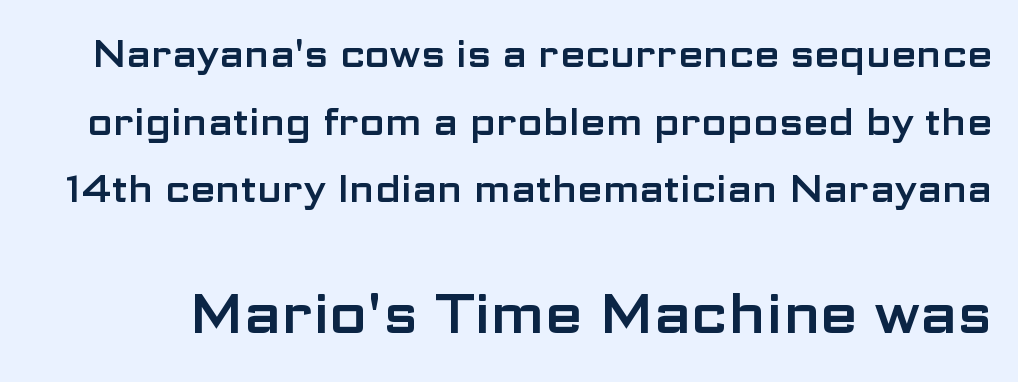
{"serif": "no", "italic": "no", "width": "wide", "stroke_contrast": "low", "x_height": "medium", "monospaced": "no", "underline": "no", "line_spacing_ratio": 1.83, "letter_spacing": "normal", "letter_spacing_em": 0.0, "larger_block": "second", "size_ratio": 1.49, "glyph_px": 55}
